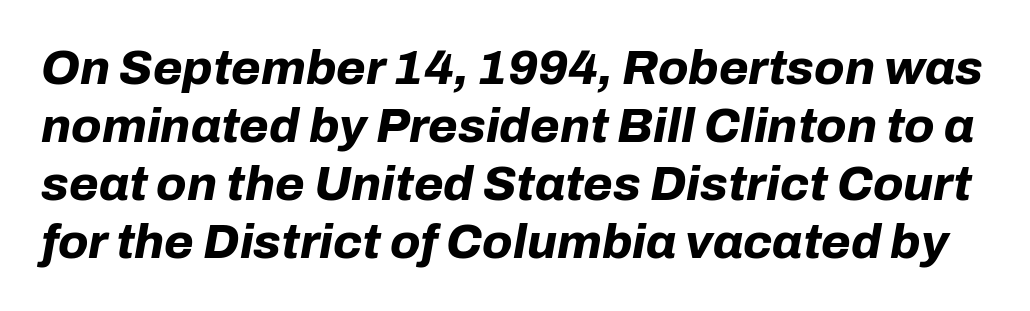
Q: Is the text bold? A: Yes.
Q: Is the text italic (slanted)? A: Yes, it leans right by about 10 degrees.
Q: Is the text underlined? A: No.
Q: Is the spacing between letters normal or unusually wide? A: Normal.
Q: Width (condensed, normal, or wide)? A: Normal.
Q: Stroke contrast? A: Low.
Q: x-height? A: Medium.
Q: Monospaced? A: No.
